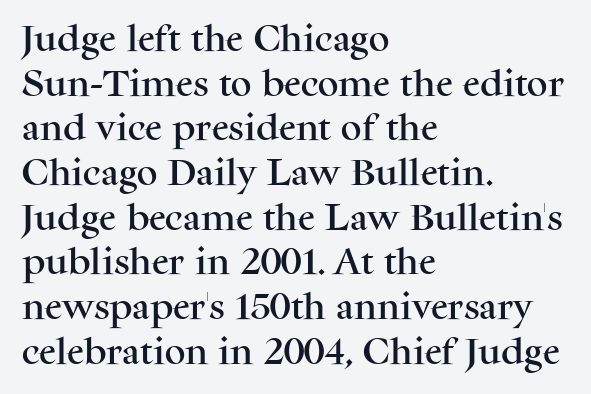
{"serif": "yes", "italic": "no", "width": "normal", "stroke_contrast": "medium", "x_height": "medium", "monospaced": "no", "underline": "no", "align": "left", "line_spacing": "normal", "line_spacing_ratio": 1.54, "letter_spacing": "normal", "letter_spacing_em": 0.0, "glyph_px": 29}
